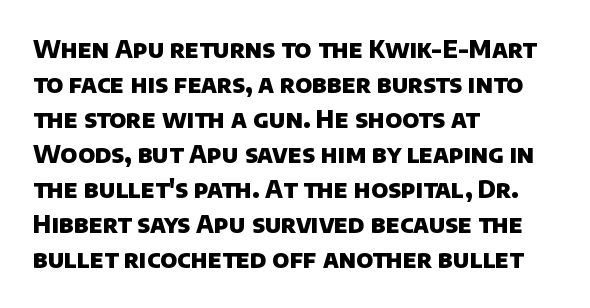
The rendering keeps characters at their native spacing. One-word summary of the alignment: left. Underlining? Definitely not there. Successive baselines arrive at the customary interval. Set as a true bold cut, around the 700 mark.
